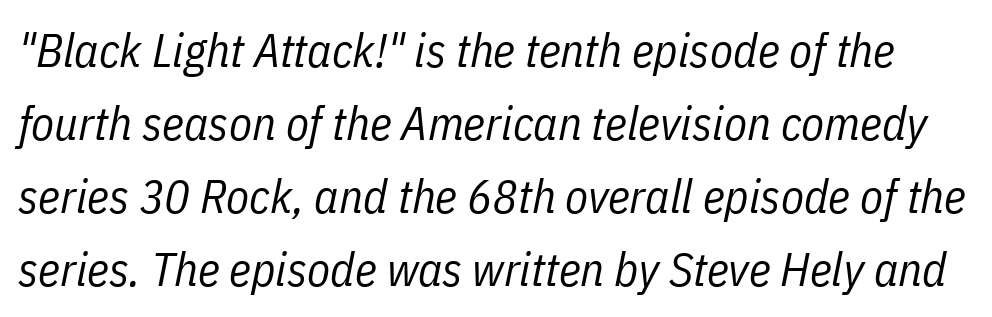
{"italic": "yes", "lean": "right", "slant_degrees": 11, "bold": "no", "weight": "regular", "width": "condensed", "stroke_contrast": "low", "x_height": "medium", "monospaced": "no", "underline": "no", "line_spacing": "normal", "line_spacing_ratio": 1.55, "letter_spacing": "normal", "letter_spacing_em": 0.0, "glyph_px": 47}
